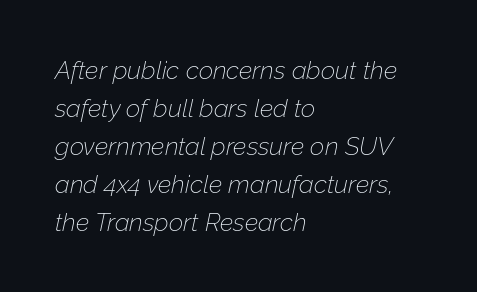
{"italic": "yes", "lean": "right", "slant_degrees": 12, "bold": "no", "underline": "no", "align": "left", "line_spacing": "normal", "line_spacing_ratio": 1.52, "letter_spacing": "normal", "letter_spacing_em": 0.0, "glyph_px": 25}
